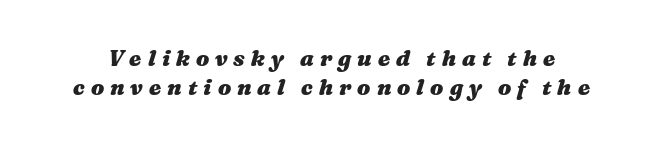
Type without underlining. The sample has been set heavy, in full bold. These lines were composed using italics. Words appear elongated and porous because spacing is wide. Summary of vertical rhythm: regular, with standard interline spacing.
